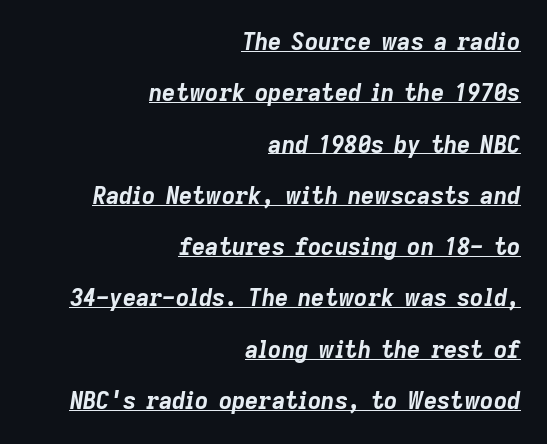
These lines keep a tight, regular rhythm from letter to letter. Each glyph is drawn with heavy, bold strokes. The space between consecutive lines is lavish. Quick note: italic. Line endings align vertically; line beginnings do not. Emphasis is given by a line drawn under the lettering.
